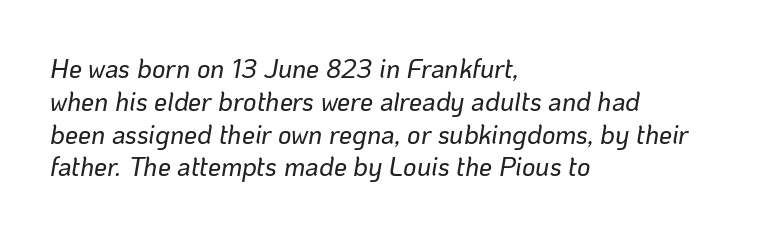
{"italic": "yes", "lean": "right", "slant_degrees": 10, "underline": "no", "align": "left", "line_spacing": "normal", "line_spacing_ratio": 1.26, "letter_spacing": "normal", "letter_spacing_em": 0.0, "glyph_px": 26}
